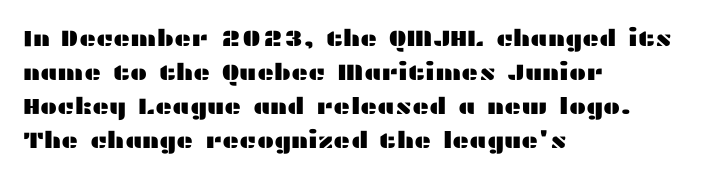
{"italic": "no", "underline": "no", "align": "left", "line_spacing": "normal", "line_spacing_ratio": 1.48, "letter_spacing": "normal", "letter_spacing_em": 0.0, "glyph_px": 23}
